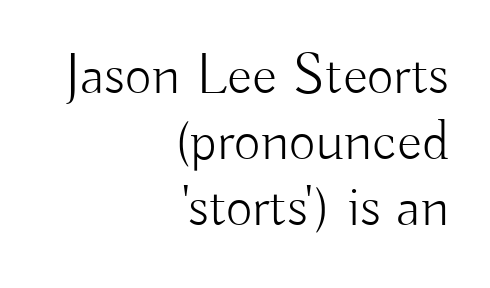
Q: Is the text bold? A: No.
Q: Is the text italic (slanted)? A: No, it is upright.
Q: Is the typeface a serif or a sans-serif typeface? A: Sans-serif.
Q: Is the text underlined? A: No.
Q: How is the paragraph aligned? A: Right-aligned.
Q: Is the spacing between letters normal or unusually wide? A: Normal.
Q: Is the spacing between lines tight, normal or loose? A: Tight.
Q: Width (condensed, normal, or wide)? A: Normal.
Q: Stroke contrast? A: Low.
Q: x-height? A: Small.
Q: Monospaced? A: No.
